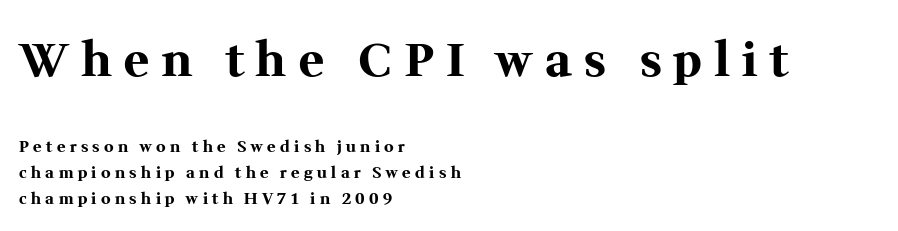
The image shows 47 px bold serif type, upright; set left-aligned, normal line spacing (1.61x), unusually wide letter spacing (+0.27 em), not underlined; the first (top) block is 2.94x larger; medium stroke contrast and a medium x-height.
